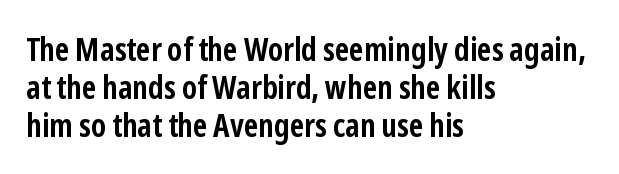
Q: Is the text bold? A: Yes.
Q: Is the text italic (slanted)? A: No, it is upright.
Q: Is the typeface a serif or a sans-serif typeface? A: Sans-serif.
Q: Is the text underlined? A: No.
Q: How is the paragraph aligned? A: Left-aligned.
Q: Is the spacing between letters normal or unusually wide? A: Normal.
Q: Width (condensed, normal, or wide)? A: Condensed.
Q: Stroke contrast? A: Low.
Q: x-height? A: Medium.
Q: Monospaced? A: No.
